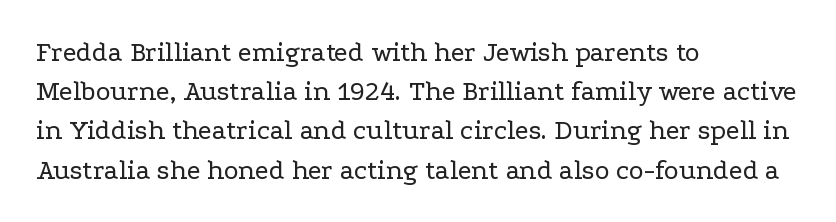
Q: Is the text bold? A: No.
Q: Is the text italic (slanted)? A: No, it is upright.
Q: Is the typeface a serif or a sans-serif typeface? A: Serif.
Q: Is the text underlined? A: No.
Q: How is the paragraph aligned? A: Left-aligned.
Q: Is the spacing between letters normal or unusually wide? A: Normal.
Q: Is the spacing between lines tight, normal or loose? A: Normal.
Q: Width (condensed, normal, or wide)? A: Wide.
Q: Stroke contrast? A: Low.
Q: x-height? A: Medium.
Q: Monospaced? A: No.
